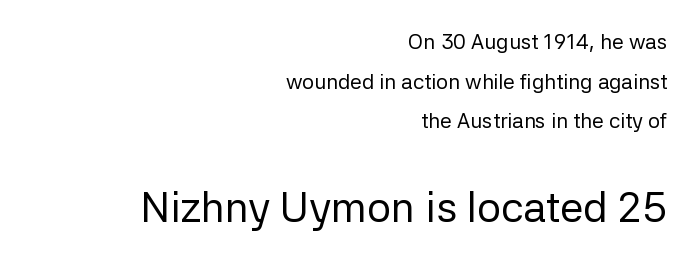
Q: Is the text bold? A: No.
Q: Is the text italic (slanted)? A: No, it is upright.
Q: Is the typeface a serif or a sans-serif typeface? A: Sans-serif.
Q: Is the text underlined? A: No.
Q: How is the paragraph aligned? A: Right-aligned.
Q: Is the spacing between letters normal or unusually wide? A: Normal.
Q: Which block of text is set in a larger size, the first (top) or the second (bottom)? A: The second (bottom) one.
Q: Width (condensed, normal, or wide)? A: Normal.
Q: Stroke contrast? A: Low.
Q: x-height? A: Medium.
Q: Monospaced? A: No.
